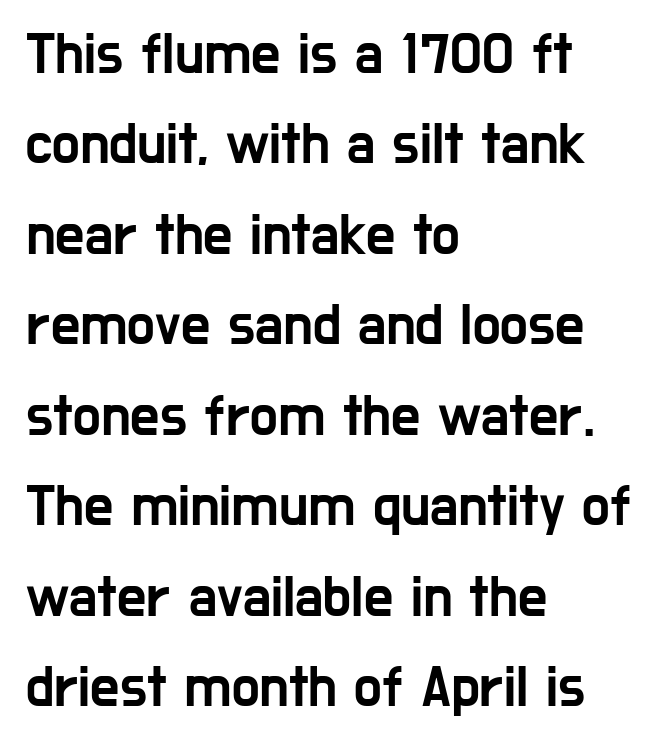
The image shows 58 px condensed sans-serif type, upright; set left-aligned, normal line spacing (1.56x), normal letter spacing, not underlined; low stroke contrast and a medium x-height.
